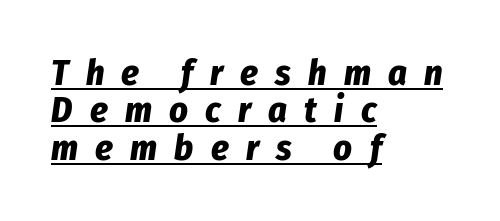
The image shows 36 px bold, condensed type, italic (leaning right); set left-aligned, tight line spacing (1.04x), unusually wide letter spacing (+0.48 em), underlined; low stroke contrast and a medium x-height.
